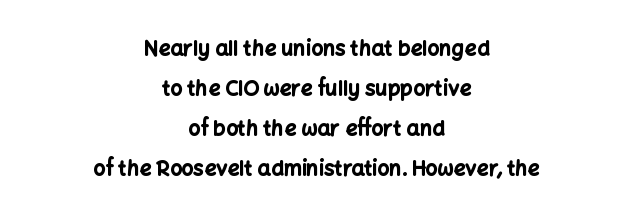
Neither beginnings nor endings align; midpoints do. The space directly below the letters is spotless. Weight check: bold — yes, fully. Line spacing here is loose. You can tell it's not italic because the verticals are truly vertical. Observe the ordinary spacing: letters are neighbours, not strangers.
